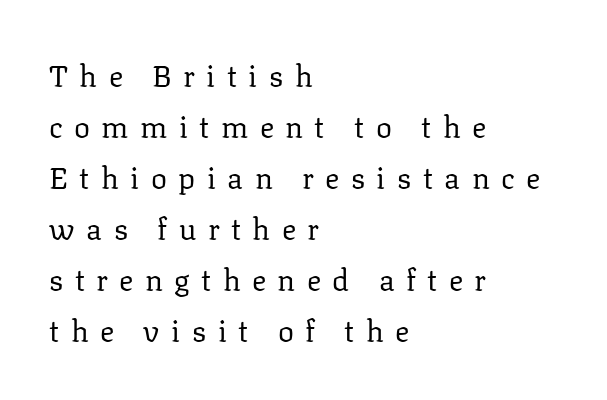
Words float on clear page, feet unadorned. Proportional: the letters do not fall into vertical columns. The rendering shows small feet on the letterforms — a serif design. Rows of type keep a routine distance in the vertical direction.
